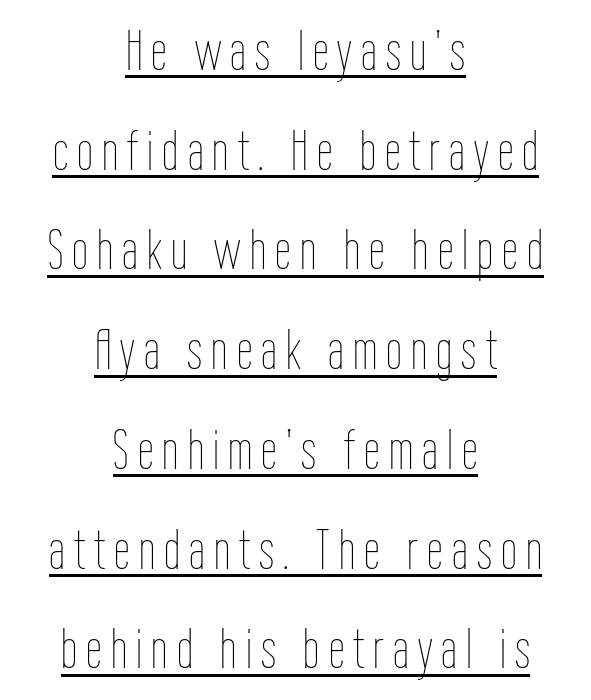
The image shows 57 px thin, condensed type, upright; set centered, line spacing 1.75x, underlined; low stroke contrast and a medium x-height.
